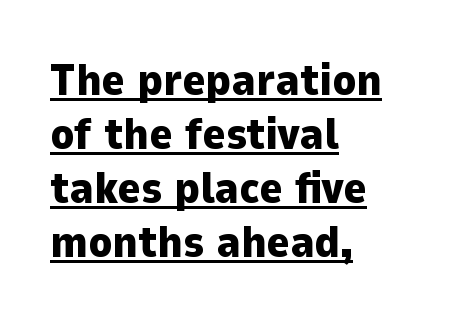
Q: Is the text bold? A: Yes.
Q: Is the text italic (slanted)? A: No, it is upright.
Q: Is the typeface a serif or a sans-serif typeface? A: Sans-serif.
Q: Is the text underlined? A: Yes.
Q: How is the paragraph aligned? A: Left-aligned.
Q: Is the spacing between letters normal or unusually wide? A: Normal.
Q: Width (condensed, normal, or wide)? A: Normal.
Q: Stroke contrast? A: Low.
Q: x-height? A: Medium.
Q: Monospaced? A: No.
